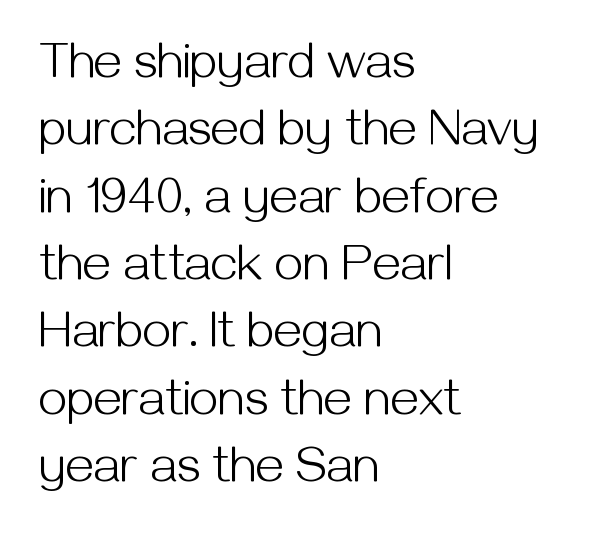
The image shows 51 px light sans-serif type, upright; set left-aligned, normal line spacing (1.32x), normal letter spacing, not underlined; medium stroke contrast and a medium x-height.
